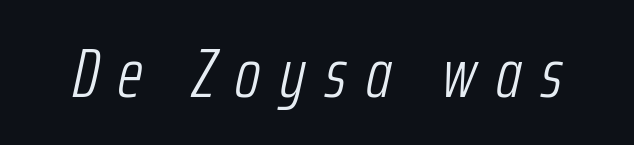
Q: Is the text bold? A: No.
Q: Is the text italic (slanted)? A: Yes, it leans right by about 12 degrees.
Q: Is the text underlined? A: No.
Q: Is the spacing between letters normal or unusually wide? A: Unusually wide.
Q: Width (condensed, normal, or wide)? A: Condensed.
Q: Stroke contrast? A: Low.
Q: x-height? A: Medium.
Q: Monospaced? A: No.
